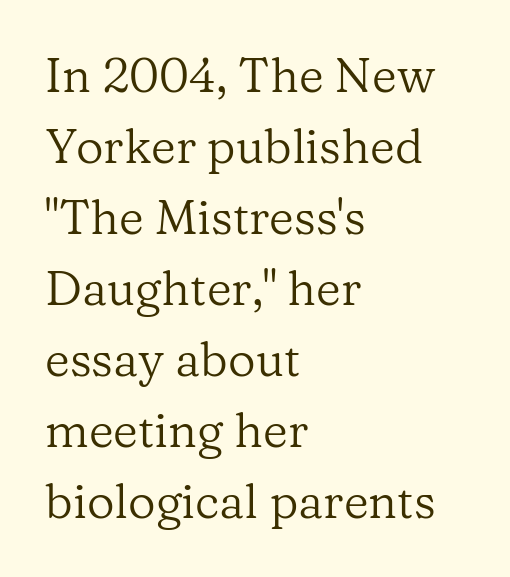
The image shows 48 px regular-weight serif type, upright; set left-aligned, normal line spacing (1.48x), normal letter spacing, not underlined; low stroke contrast and a medium x-height.
